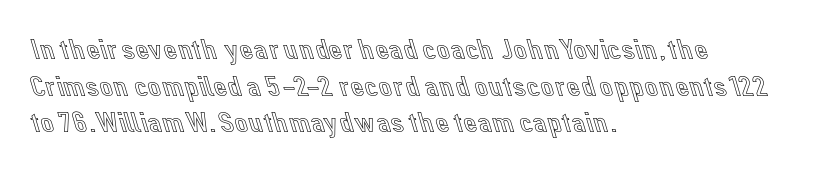
Q: Is the text italic (slanted)? A: Yes.
Q: Is the text underlined? A: No.
Q: How is the paragraph aligned? A: Left-aligned.
Q: Is the spacing between letters normal or unusually wide? A: Normal.
Q: Width (condensed, normal, or wide)? A: Normal.
Q: x-height? A: Medium.
Q: Monospaced? A: No.
